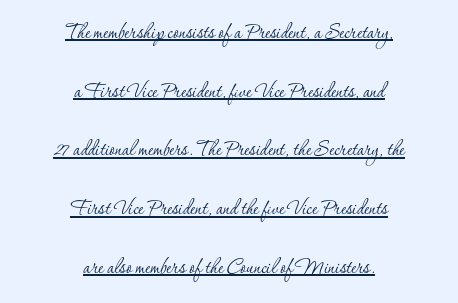
{"bold": "no", "underline": "yes", "align": "center", "line_spacing": "loose", "line_spacing_ratio": 2.35, "letter_spacing": "normal", "letter_spacing_em": 0.0, "glyph_px": 25}
